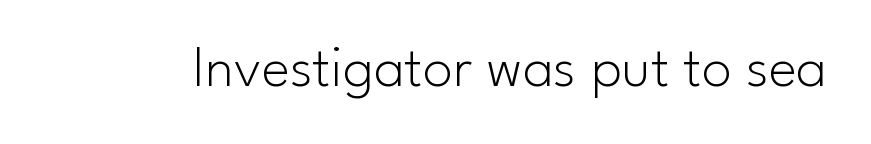
{"serif": "no", "italic": "no", "bold": "no", "weight": "light", "width": "normal", "stroke_contrast": "low", "x_height": "small", "monospaced": "no", "underline": "no", "letter_spacing": "normal", "letter_spacing_em": 0.0, "glyph_px": 60}
